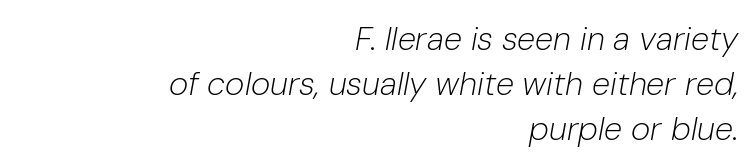
The image shows 33 px light type, italic (leaning right); set right-aligned, normal line spacing (1.36x), normal letter spacing, not underlined; low stroke contrast and a medium x-height.
